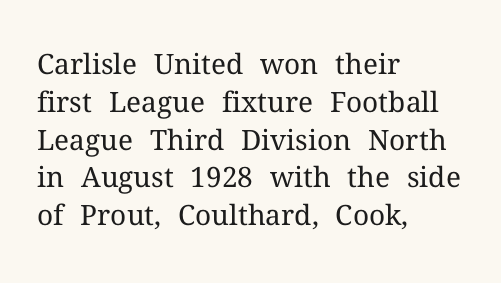
The image shows 28 px regular-weight serif type, upright; set left-aligned, normal line spacing (1.35x), normal letter spacing, not underlined; medium stroke contrast and a medium x-height.
